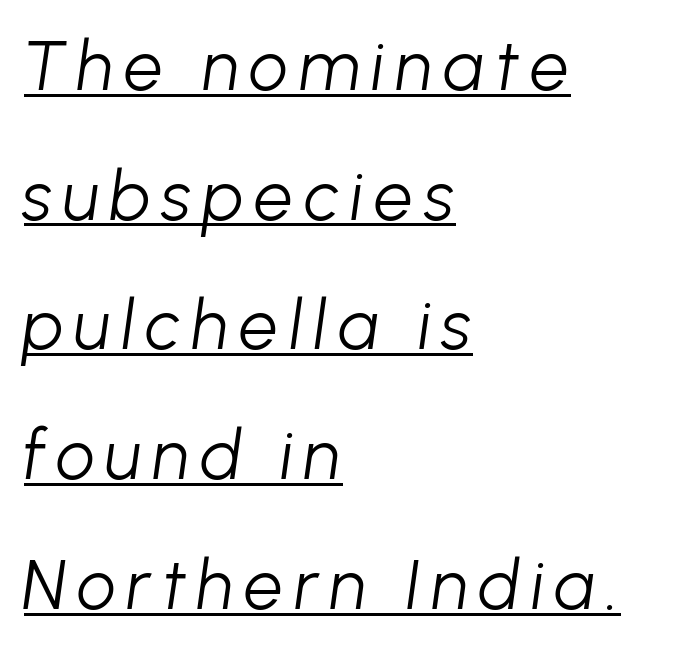
Caption: multi-line text, flush left, ragged right. The face used here is proportionally spaced, like ordinary book or web type. Bold? No — there's no thickening of the strokes. There's an unmistakable incline to the writing here. Quick note: underline on.
